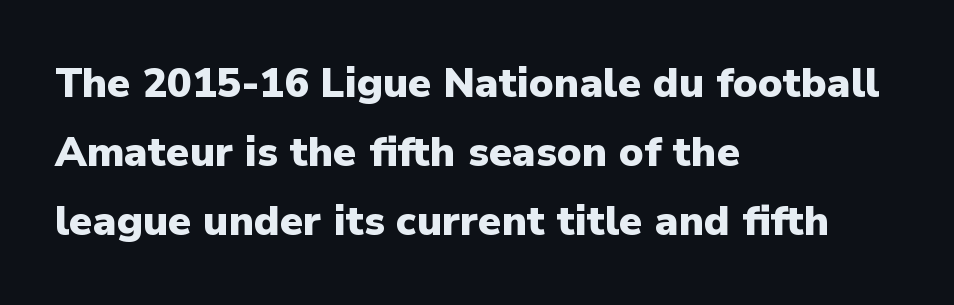
Q: Is the text bold? A: Yes.
Q: Is the text italic (slanted)? A: No, it is upright.
Q: Is the typeface a serif or a sans-serif typeface? A: Sans-serif.
Q: Is the text underlined? A: No.
Q: How is the paragraph aligned? A: Left-aligned.
Q: Is the spacing between letters normal or unusually wide? A: Normal.
Q: Is the spacing between lines tight, normal or loose? A: Normal.
Q: Width (condensed, normal, or wide)? A: Normal.
Q: Stroke contrast? A: Low.
Q: x-height? A: Medium.
Q: Monospaced? A: No.
